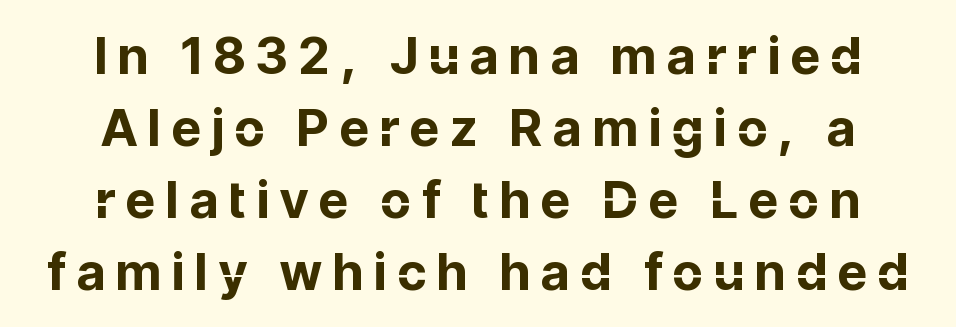
The image shows 51 px bold sans-serif type, upright; set centered, normal line spacing (1.41x), unusually wide letter spacing (+0.22 em), not underlined; low stroke contrast and a medium x-height.
